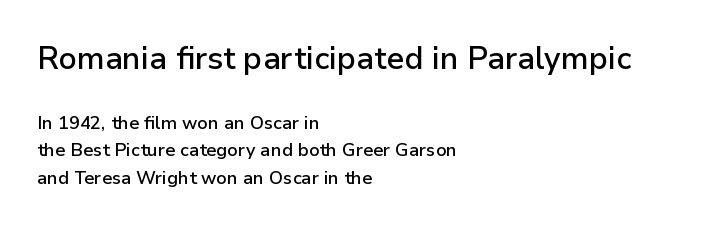
{"serif": "no", "italic": "no", "bold": "semi", "weight": "semibold", "width": "normal", "stroke_contrast": "low", "x_height": "medium", "monospaced": "no", "underline": "no", "align": "left", "line_spacing": "normal", "line_spacing_ratio": 1.54, "letter_spacing": "normal", "letter_spacing_em": 0.0, "larger_block": "first", "size_ratio": 1.72, "glyph_px": 31}
